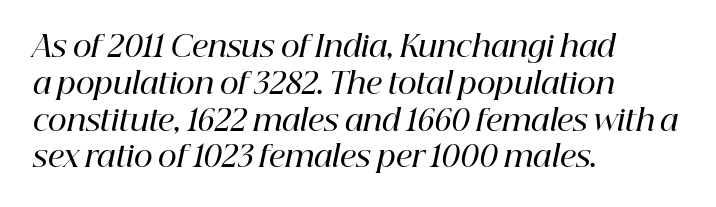
The image shows 29 px semibold serif type, italic (leaning right); set left-aligned, normal line spacing (1.27x), normal letter spacing, not underlined; high stroke contrast and a medium x-height.
